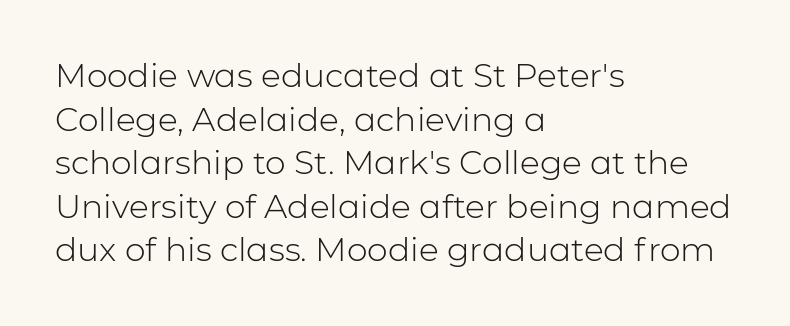
{"serif": "no", "italic": "no", "bold": "no", "weight": "light", "width": "normal", "stroke_contrast": "low", "x_height": "medium", "monospaced": "no", "underline": "no", "align": "left", "line_spacing": "normal", "line_spacing_ratio": 1.32, "letter_spacing": "normal", "letter_spacing_em": 0.0, "glyph_px": 33}
